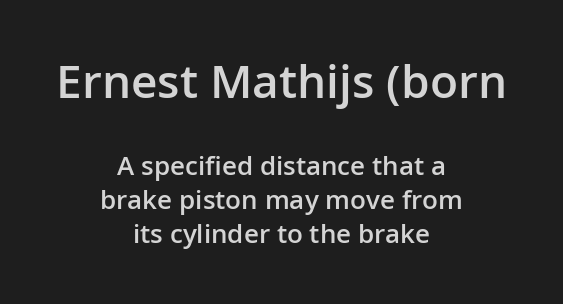
To sum up the face: it is a sans, with no serifs. Strokes here are thickened, but only to semibold level. The rendering uses natural spacing where letterforms have individual widths. Large over small — that's the arrangement of the two blocks here. The rendering keeps characters at their native spacing.
